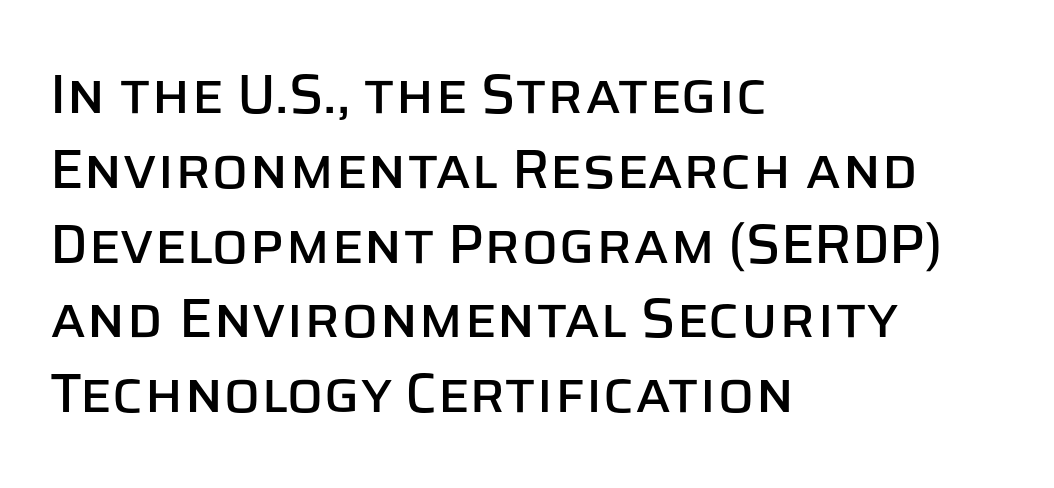
Regular leading. Posture: vertical. Left-aligned paragraph, ragged on the right. The gaps between neighbouring characters are ordinary and unremarkable. This sample has the flowing, uneven cadence of proportional lettering.
